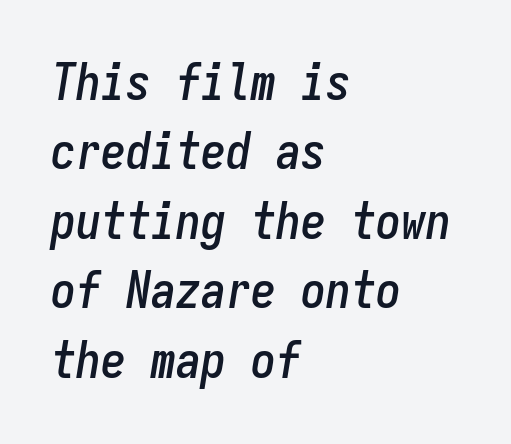
The image shows 50 px condensed type, italic (leaning right), monospaced; set left-aligned, normal line spacing (1.39x), normal letter spacing, not underlined; low stroke contrast and a medium x-height.
